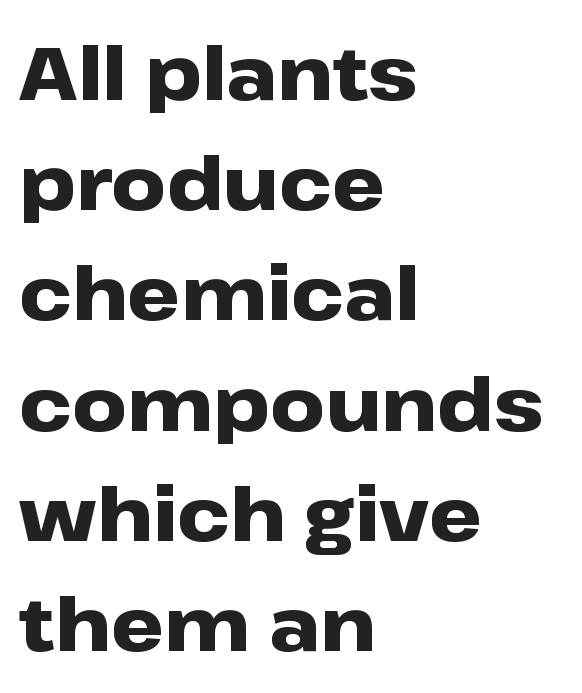
{"serif": "no", "italic": "no", "bold": "yes", "weight": "heavy", "width": "wide", "stroke_contrast": "low", "x_height": "medium", "monospaced": "no", "underline": "no", "align": "left", "line_spacing": "normal", "line_spacing_ratio": 1.47, "letter_spacing": "normal", "letter_spacing_em": 0.0, "glyph_px": 75}
